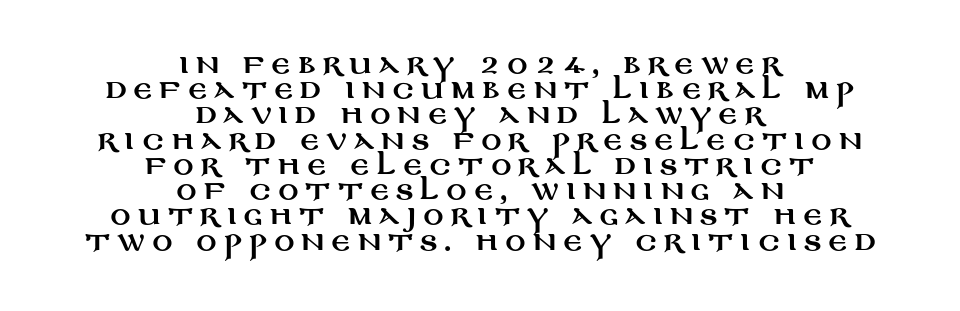
Q: Is the text italic (slanted)? A: No, it is upright.
Q: Is the text underlined? A: No.
Q: How is the paragraph aligned? A: Centered.
Q: Is the spacing between letters normal or unusually wide? A: Unusually wide.
Q: Is the spacing between lines tight, normal or loose? A: Tight.
